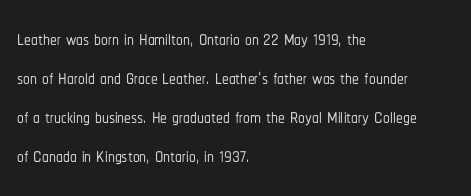
This block has exactly the height ordinary leading produces. The specimen reads as upright at a glance. Letters rest on an invisible, unmarked baseline. Compared with typical body copy, the letter spacing here is the same.
